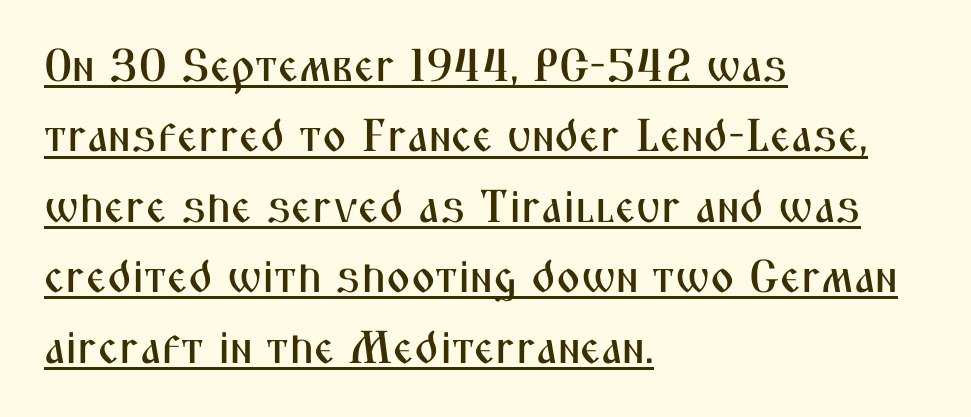
{"serif": "no", "italic": "no", "width": "condensed", "stroke_contrast": "medium", "x_height": "medium", "monospaced": "no", "underline": "yes", "align": "left", "line_spacing": "normal", "line_spacing_ratio": 1.53, "letter_spacing": "normal", "letter_spacing_em": 0.0, "glyph_px": 46}
